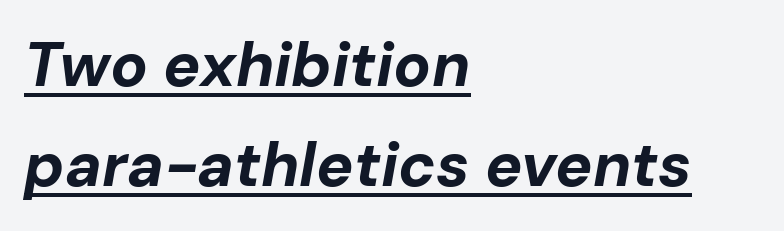
The image shows 62 px bold type, italic (leaning right); set left-aligned, normal line spacing (1.62x), normal letter spacing, underlined; low stroke contrast and a medium x-height.
